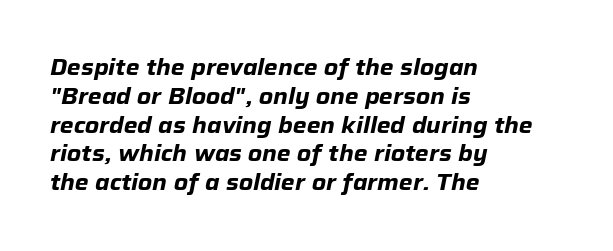
{"italic": "yes", "lean": "right", "slant_degrees": 12, "bold": "yes", "underline": "no", "align": "left", "line_spacing": "normal", "line_spacing_ratio": 1.31, "letter_spacing": "normal", "letter_spacing_em": 0.0, "glyph_px": 22}
